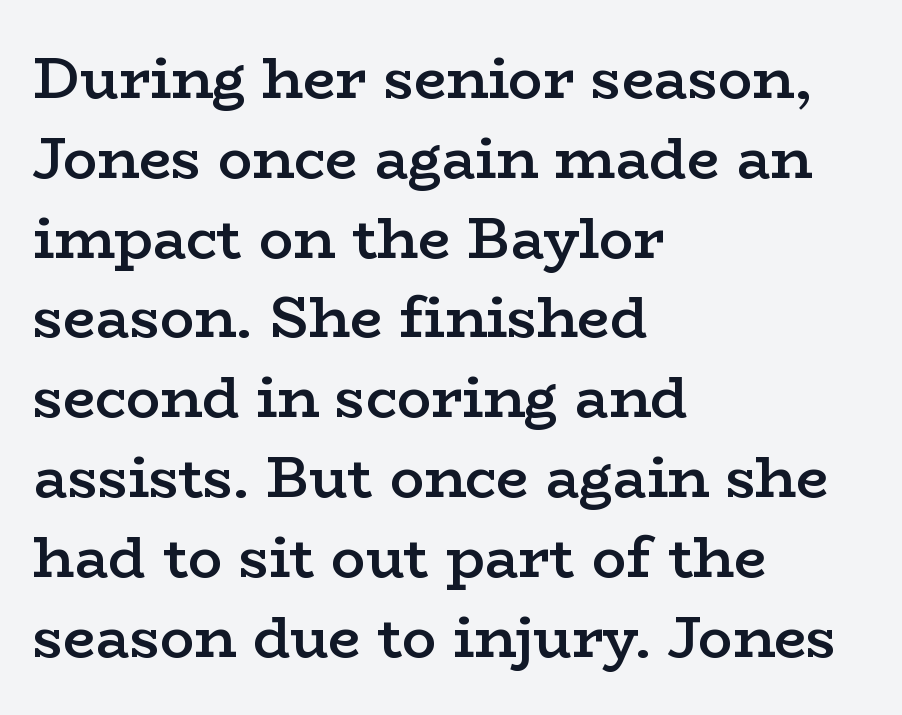
The image shows 57 px semibold, wide serif type, upright; set left-aligned, normal line spacing (1.4x), normal letter spacing, not underlined; low stroke contrast and a medium x-height.
